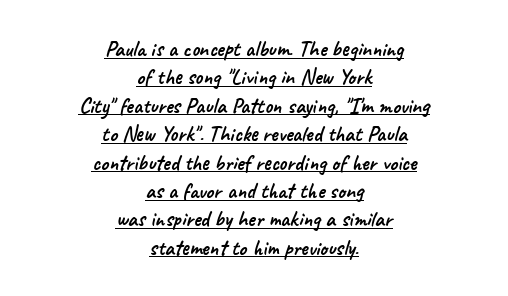
The image shows 22 px text type; set centered, normal line spacing (1.29x), normal letter spacing, underlined.
